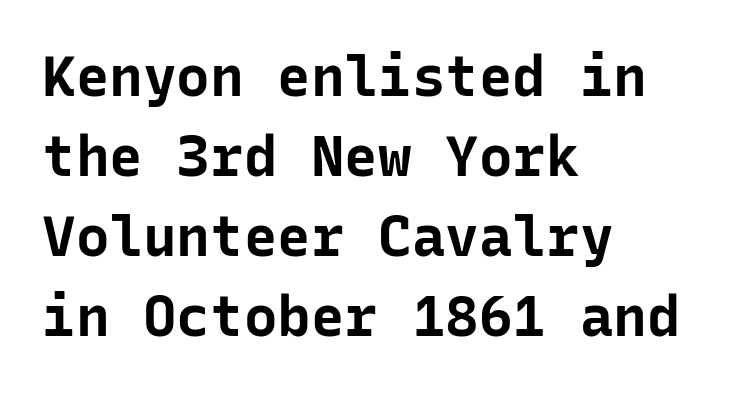
The image shows 56 px bold sans-serif type, upright, monospaced; set left-aligned, normal line spacing (1.43x), normal letter spacing, not underlined; low stroke contrast and a medium x-height.
